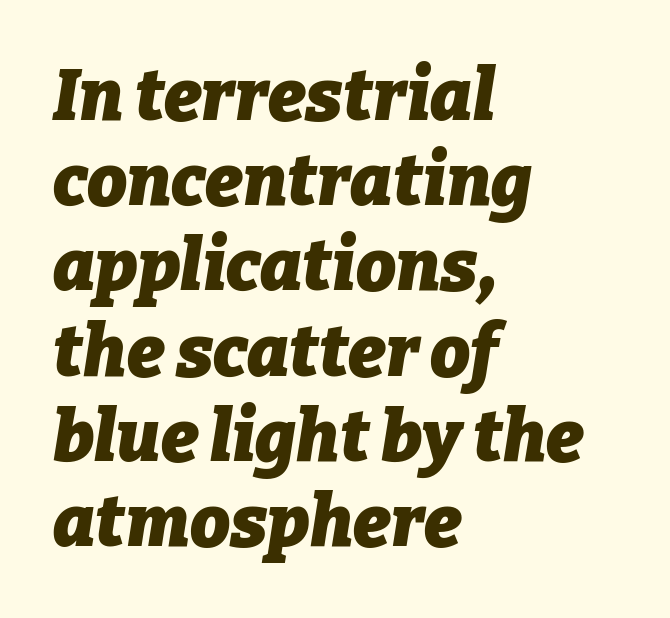
{"italic": "yes", "lean": "right", "slant_degrees": 9, "bold": "yes", "weight": "heavy", "width": "normal", "stroke_contrast": "low", "x_height": "medium", "monospaced": "no", "underline": "no", "align": "left", "line_spacing_ratio": 1.2, "letter_spacing": "normal", "letter_spacing_em": 0.0, "glyph_px": 71}
